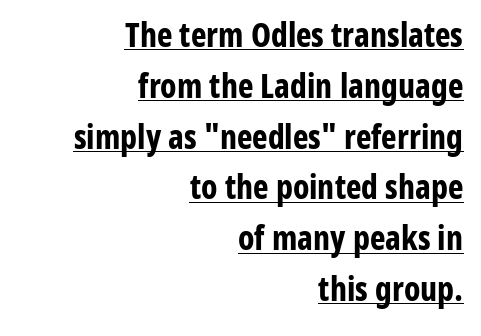
{"serif": "no", "italic": "no", "bold": "yes", "weight": "bold", "width": "condensed", "stroke_contrast": "low", "x_height": "medium", "monospaced": "no", "underline": "yes", "align": "right", "line_spacing": "normal", "line_spacing_ratio": 1.54, "letter_spacing": "normal", "letter_spacing_em": 0.0, "glyph_px": 33}
